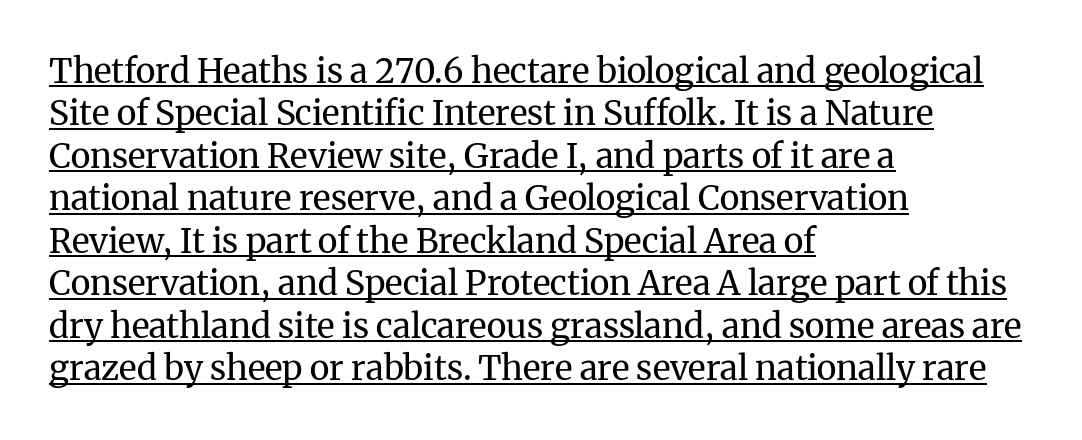
The image shows 34 px regular-weight serif type, upright; set left-aligned, normal line spacing (1.25x), normal letter spacing, underlined; medium stroke contrast and a medium x-height.
